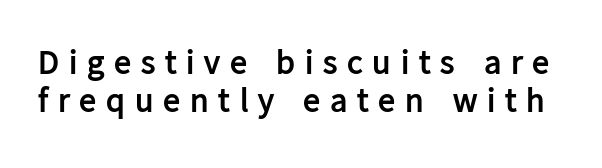
{"serif": "no", "italic": "no", "bold": "yes", "weight": "semibold", "width": "normal", "stroke_contrast": "low", "x_height": "medium", "monospaced": "no", "underline": "no", "line_spacing": "tight", "line_spacing_ratio": 1.11, "letter_spacing": "wide", "letter_spacing_em": 0.29, "glyph_px": 34}
